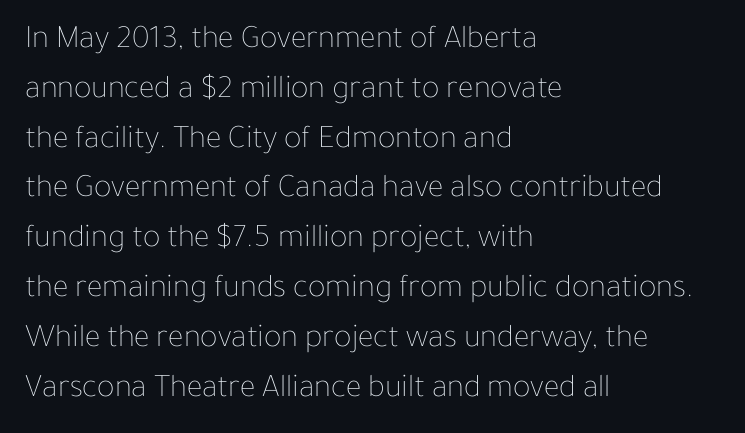
Here the designer chose a conventional face with non-uniform glyph widths. Look at the tracking — it's just the regular setting, nothing added. These glyphs show unthickened strokes, regular width or finer. When letters stand straight like this, we call the style roman or upright. A classic flush-left, rag-right setting is used for this passage. The space between consecutive lines is moderate.
